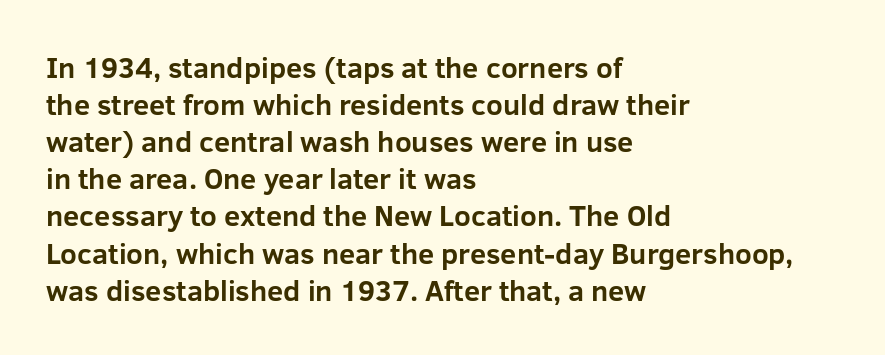
Words appear dense and cohesive because spacing is normal. The rendering anchors every line to the left-hand side. Typographically, this falls in the sans-serif category. Lines of text with bare space underneath. When letters stand straight like this, we call the style roman or upright. Students, observe: this is what conventionally led text looks like.
